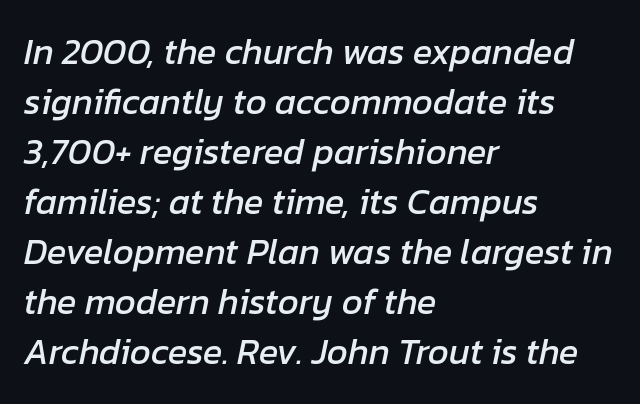
{"italic": "yes", "lean": "right", "slant_degrees": 12, "width": "normal", "stroke_contrast": "low", "x_height": "medium", "monospaced": "no", "underline": "no", "align": "left", "line_spacing": "normal", "line_spacing_ratio": 1.39, "letter_spacing": "normal", "letter_spacing_em": 0.0, "glyph_px": 36}
